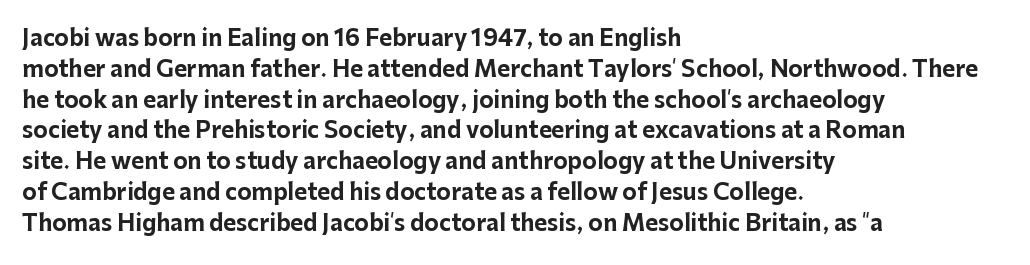
No italicization has been applied; the sample stays upright. The line-height multiplier appears to be the usual default. The face used here has the dense, thick strokes of a bold. Clear beneath every line of the passage. Each word holds together tightly as a unit, with standard inter-letter gaps. The typesetter chose a ragged-right arrangement here.
